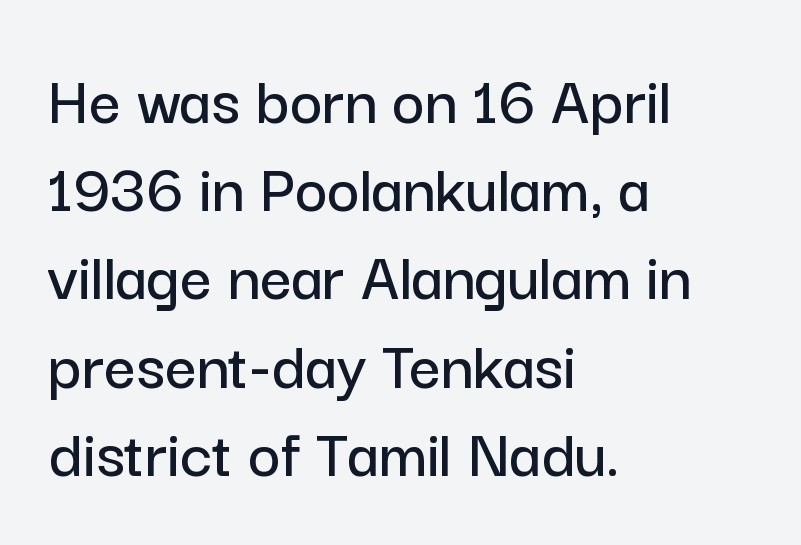
The image shows 70 px sans-serif type, upright; set left-aligned, normal line spacing (1.26x), normal letter spacing, not underlined; low stroke contrast and a medium x-height.
